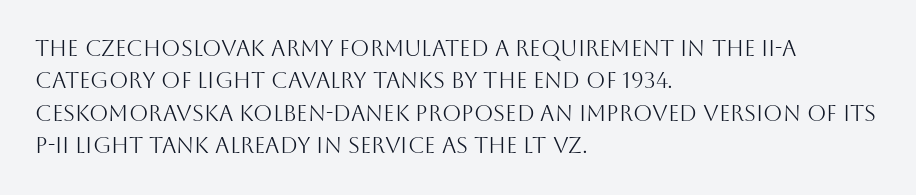
The image shows 22 px text type, upright; set left-aligned, normal line spacing (1.47x), normal letter spacing, not underlined.
